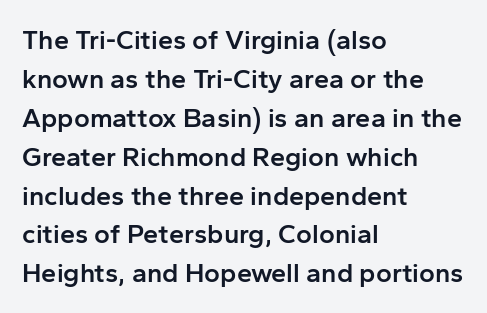
Spacing between characters is what you'd get straight out of the box. The space directly below the letters is spotless. The lines are quadded left. This sample uses an upright cut, with every glyph sitting square on the baseline. Look at the stroke-to-counter ratio: somewhat heavy, a semibold.
